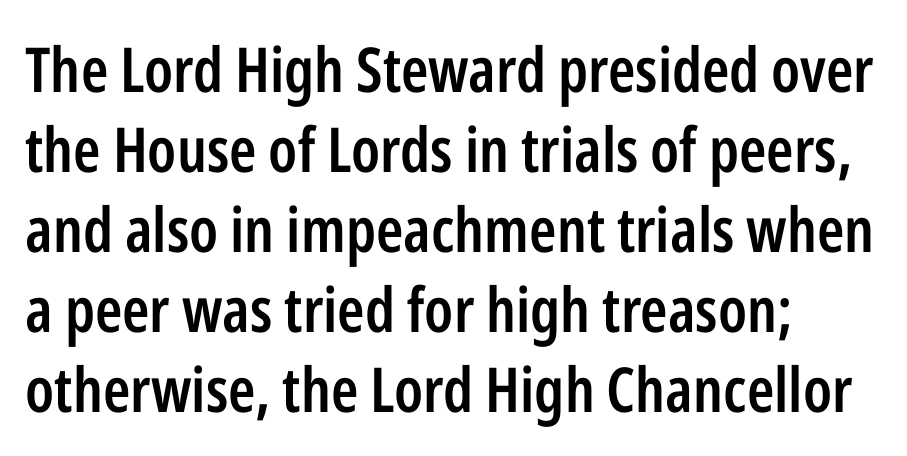
{"serif": "no", "italic": "no", "bold": "semi", "weight": "semibold", "width": "condensed", "stroke_contrast": "low", "x_height": "medium", "monospaced": "no", "underline": "no", "align": "left", "line_spacing": "normal", "line_spacing_ratio": 1.29, "letter_spacing": "normal", "letter_spacing_em": 0.0, "glyph_px": 62}
